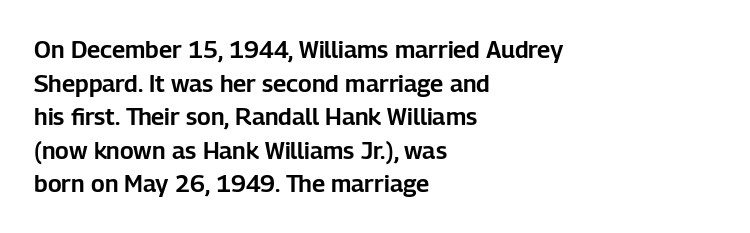
{"italic": "no", "underline": "no", "align": "left", "line_spacing": "normal", "line_spacing_ratio": 1.4, "letter_spacing": "normal", "letter_spacing_em": 0.0, "glyph_px": 24}
